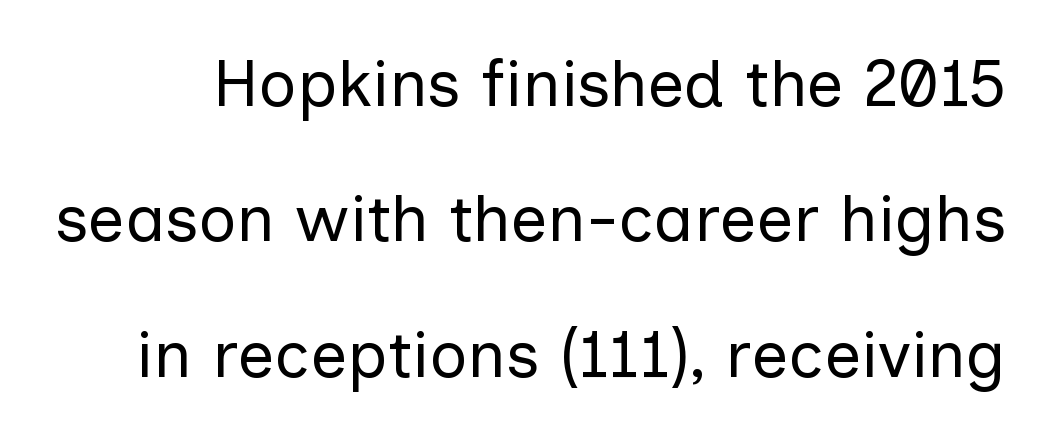
{"serif": "no", "italic": "no", "bold": "no", "weight": "regular", "width": "normal", "stroke_contrast": "low", "x_height": "medium", "monospaced": "no", "underline": "no", "line_spacing": "loose", "line_spacing_ratio": 2.05, "letter_spacing": "normal", "letter_spacing_em": 0.0, "glyph_px": 66}
